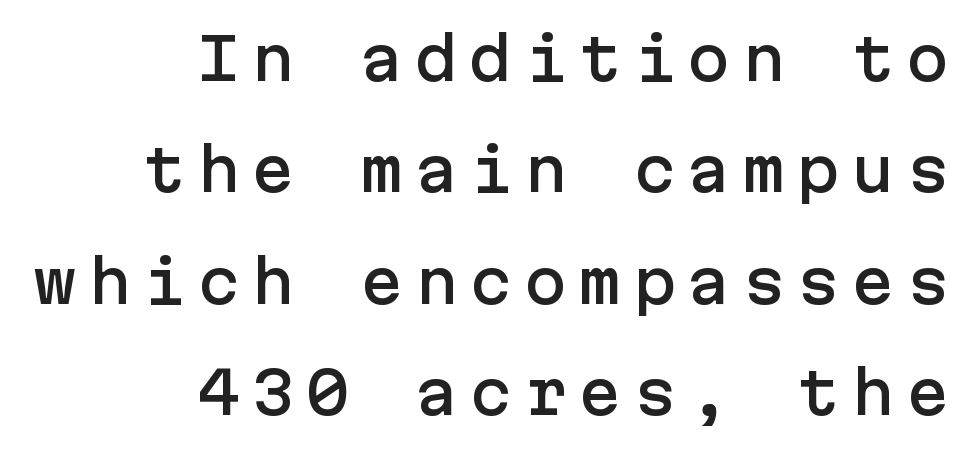
The image shows 58 px sans-serif type, upright; set right-aligned, loose line spacing (1.92x), not underlined; low stroke contrast and a medium x-height.
